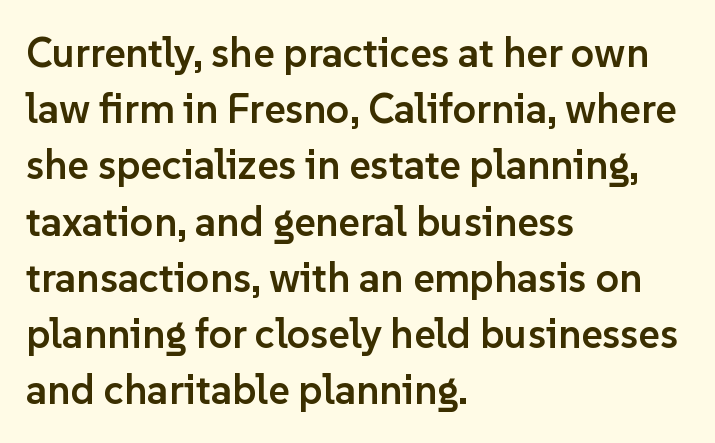
Font category for this specimen: sans-serif. The specimen reads as upright at a glance. Bold? Not quite — semibold, heavier than regular but stopping short. The zone under the glyphs is completely vacant. The rendering anchors every line to the left-hand side. The vertical gap from one line to the next is medium.
